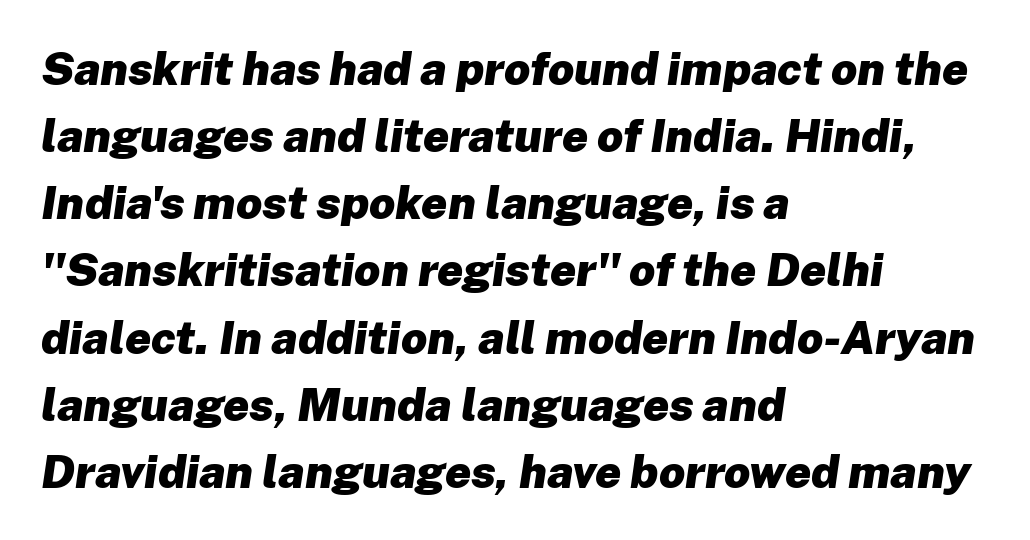
{"italic": "yes", "lean": "right", "slant_degrees": 8, "bold": "yes", "weight": "heavy", "width": "normal", "stroke_contrast": "low", "x_height": "medium", "monospaced": "no", "underline": "no", "align": "left", "line_spacing": "normal", "line_spacing_ratio": 1.46, "letter_spacing": "normal", "letter_spacing_em": 0.0, "glyph_px": 46}
